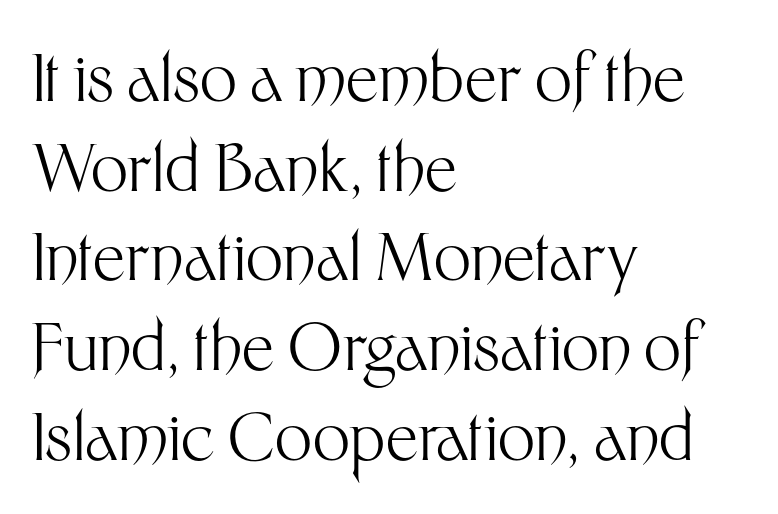
The passage shown is not underscored anywhere. Stem width sits at or under what a default text font uses. Think of a printed novel: that variable character pitch is what you see here. Do the letters lean? They stand straight. The paragraph shown leans on its left margin. Short note: letters normally spaced.
